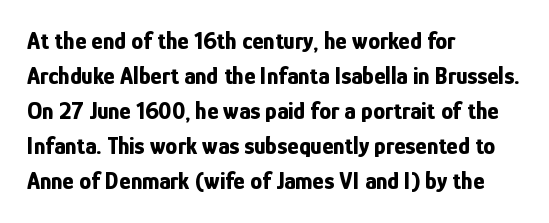
A classic flush-left, rag-right setting is used for this passage. The strokes are fattened all the way to bold. Plain, unruled lines of type. Tracking value appears to be zero — textbook default spacing.
